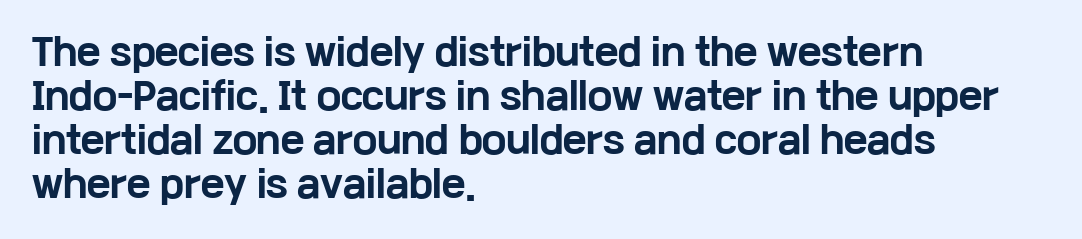
Short and long lines alike share a common starting point at left. Does extra space separate the letters? No, they use regular spacing. Compared with an ordinary text face, these strokes are far heavier — a full bold. The text was rendered using a sans face with plain stroke endings.
